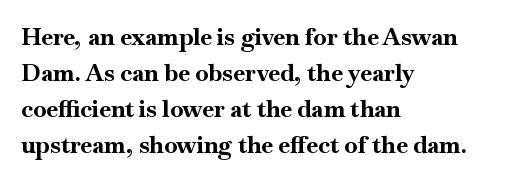
Q: Is the text bold? A: Yes.
Q: Is the text italic (slanted)? A: No, it is upright.
Q: Is the text underlined? A: No.
Q: How is the paragraph aligned? A: Left-aligned.
Q: Is the spacing between letters normal or unusually wide? A: Normal.
Q: Is the spacing between lines tight, normal or loose? A: Normal.
